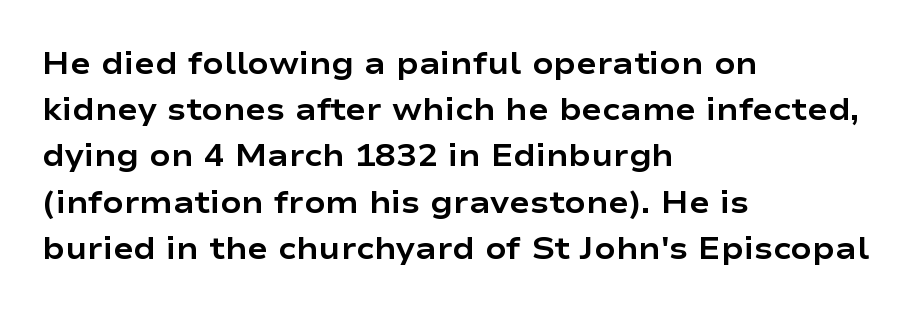
The rendering shows plain stroke endings on the letterforms — a sans-serif design. Compared with an ordinary text face, these strokes are far heavier — a full bold. Does the leading feel generous? No, just average. Beneath every word, the page is bare. A roman cut, with each character standing at attention.
